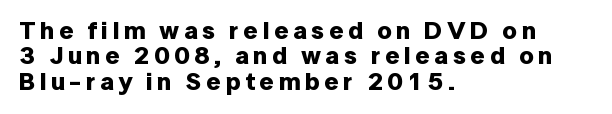
{"italic": "no", "bold": "yes", "underline": "no", "align": "left", "line_spacing": "tight", "line_spacing_ratio": 1.02, "glyph_px": 25}
